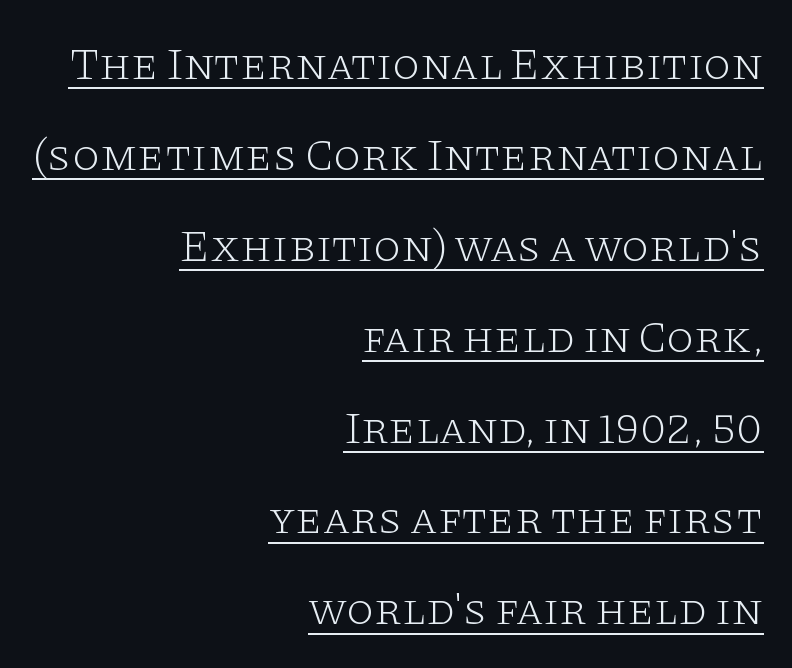
A typesetter would call this zero additional tracking. Is there an underline? Yes — a line sits under the letters. The typesetting does not lean heavy: it is not bold. Small tapered or slab feet sit at the stroke ends, so this counts as serif. These lines are rendered in a variable-pitch font.
